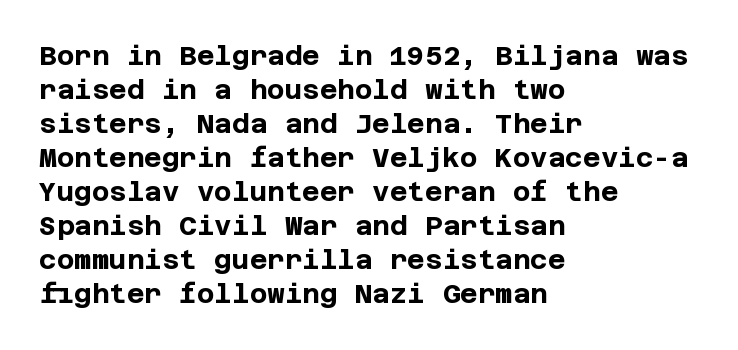
Q: Is the text bold? A: Yes.
Q: Is the text italic (slanted)? A: No, it is upright.
Q: Is the text underlined? A: No.
Q: How is the paragraph aligned? A: Left-aligned.
Q: Is the spacing between letters normal or unusually wide? A: Normal.
Q: Is the spacing between lines tight, normal or loose? A: Normal.
